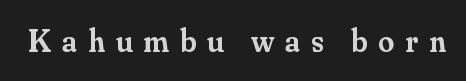
{"serif": "yes", "italic": "no", "bold": "semi", "weight": "semibold", "width": "normal", "stroke_contrast": "medium", "x_height": "small", "monospaced": "no", "underline": "no", "letter_spacing": "wide", "letter_spacing_em": 0.34, "glyph_px": 32}
